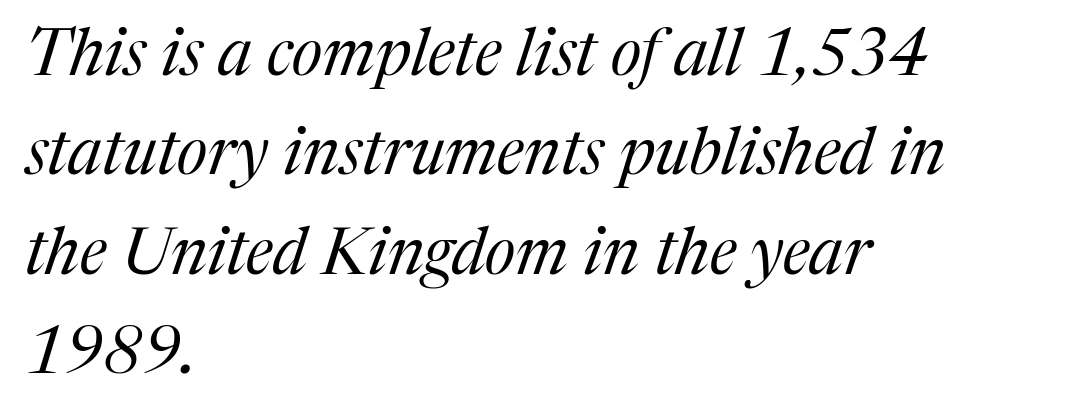
{"serif": "yes", "italic": "yes", "lean": "right", "slant_degrees": 17, "bold": "no", "weight": "regular", "width": "normal", "stroke_contrast": "medium", "x_height": "medium", "monospaced": "no", "underline": "no", "align": "left", "line_spacing": "normal", "line_spacing_ratio": 1.53, "letter_spacing": "normal", "letter_spacing_em": 0.0, "glyph_px": 65}
